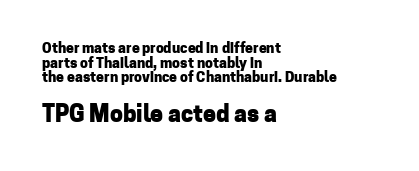
The image shows 23 px bold type, upright; set left-aligned, tight line spacing (1.05x), normal letter spacing, not underlined; the second (bottom) block is 1.64x larger.
